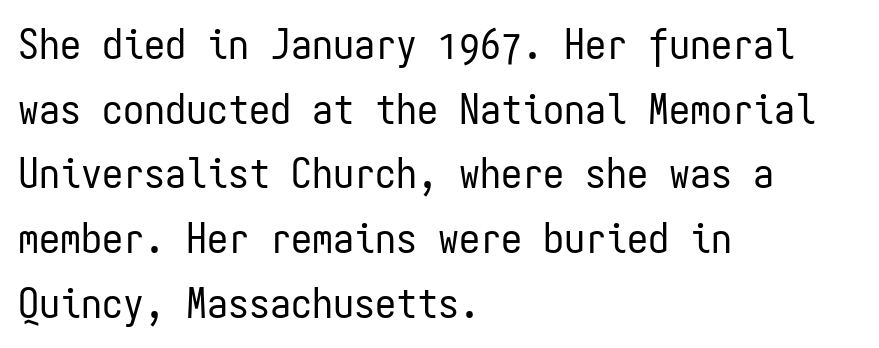
{"serif": "no", "italic": "no", "bold": "no", "weight": "regular", "width": "condensed", "stroke_contrast": "low", "x_height": "medium", "monospaced": "yes", "underline": "no", "align": "left", "line_spacing": "normal", "line_spacing_ratio": 1.54, "letter_spacing": "normal", "letter_spacing_em": 0.0, "glyph_px": 42}
